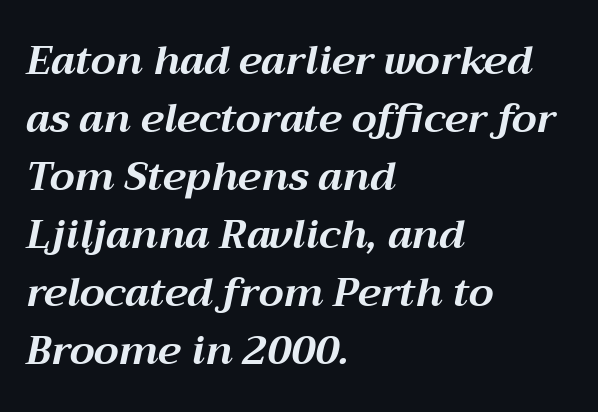
Type without underlining. The letters are slanted; this is an italic face. The text block is weighted toward the left margin, trailing off unevenly rightward. Do the characters align in a grid? No, the font is proportional. Glyph-to-glyph distance matches everyday printed text.
